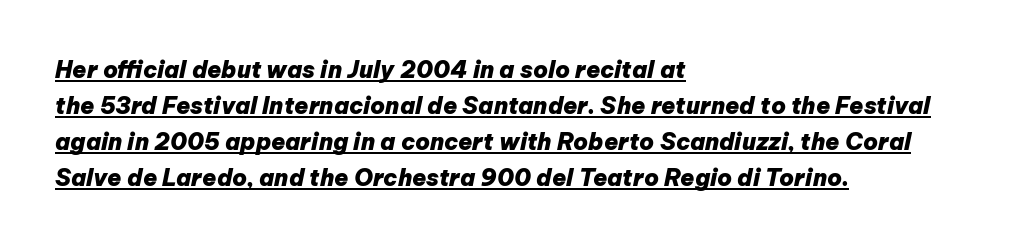
Q: Is the text bold? A: Yes.
Q: Is the text italic (slanted)? A: Yes, it leans right by about 12 degrees.
Q: Is the text underlined? A: Yes.
Q: How is the paragraph aligned? A: Left-aligned.
Q: Is the spacing between letters normal or unusually wide? A: Normal.
Q: Is the spacing between lines tight, normal or loose? A: Normal.
